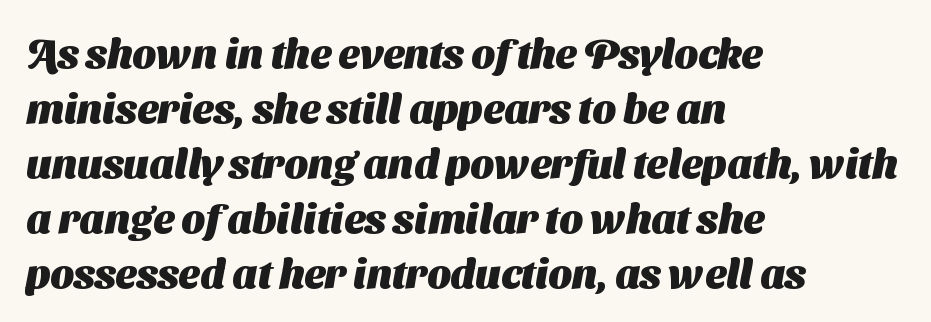
Q: Is the text bold? A: Yes.
Q: Is the typeface a serif or a sans-serif typeface? A: Sans-serif.
Q: Is the text underlined? A: No.
Q: How is the paragraph aligned? A: Left-aligned.
Q: Is the spacing between letters normal or unusually wide? A: Normal.
Q: Is the spacing between lines tight, normal or loose? A: Normal.
Q: Width (condensed, normal, or wide)? A: Normal.
Q: Stroke contrast? A: Medium.
Q: x-height? A: Medium.
Q: Monospaced? A: No.
